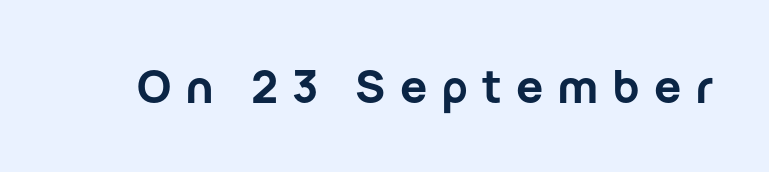
The image shows 45 px bold sans-serif type, upright; set unusually wide letter spacing (+0.31 em), not underlined; low stroke contrast and a medium x-height.
